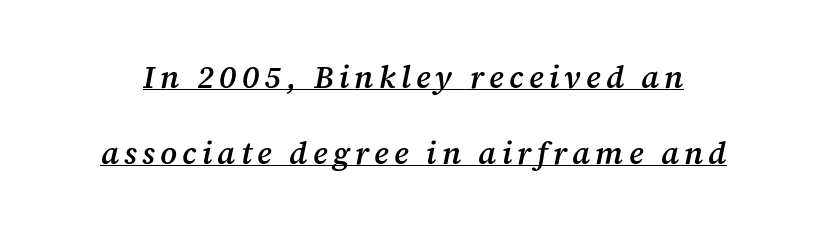
{"serif": "yes", "italic": "yes", "lean": "right", "slant_degrees": 12, "bold": "semi", "weight": "semibold", "width": "normal", "stroke_contrast": "medium", "x_height": "medium", "monospaced": "no", "underline": "yes", "line_spacing": "loose", "line_spacing_ratio": 2.44, "glyph_px": 31}
